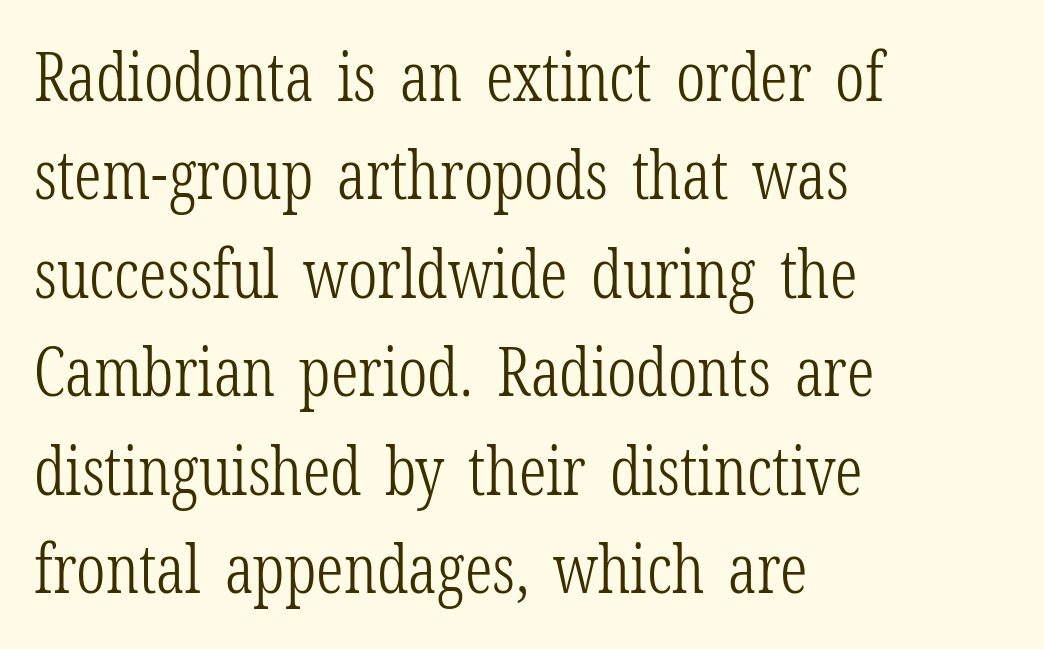
How would I describe the line gaps? Plain and ordinary. Between one letter and the next there's only the usual sliver of space. Each letter's strokes conclude with small projecting serifs. Note the varied advance widths — an 'i' is clearly narrower than an 'm'.
